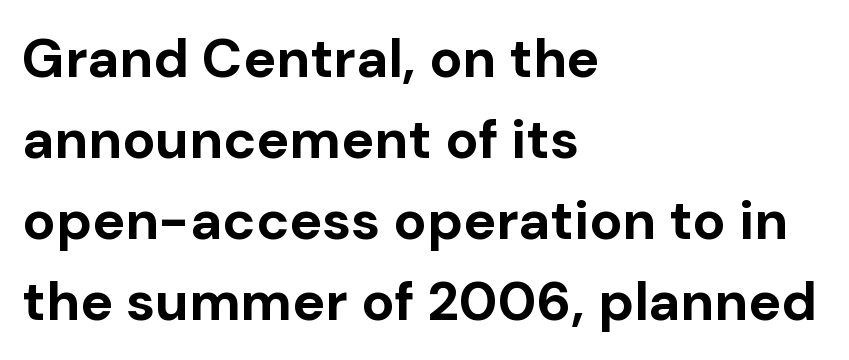
Quick note: not italic, upright. The lines in this sample share a left origin and differ only in where they stop. This sample uses a sans-serif face. This sample has the flowing, uneven cadence of proportional lettering.
